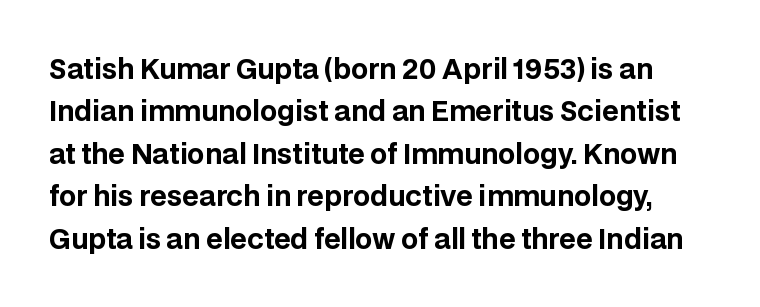
{"italic": "no", "bold": "yes", "underline": "no", "line_spacing": "normal", "line_spacing_ratio": 1.57, "letter_spacing": "normal", "letter_spacing_em": 0.0, "glyph_px": 27}
